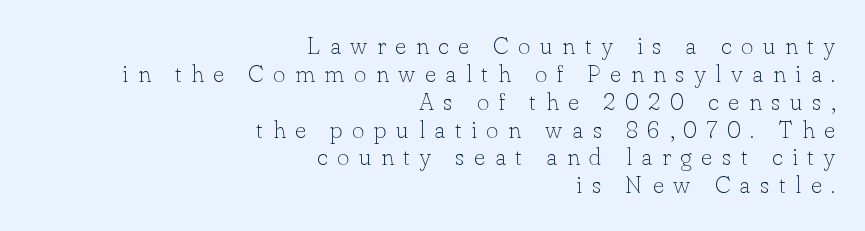
{"italic": "no", "bold": "no", "underline": "no", "align": "right", "line_spacing_ratio": 1.16, "letter_spacing": "wide", "letter_spacing_em": 0.4, "glyph_px": 24}
